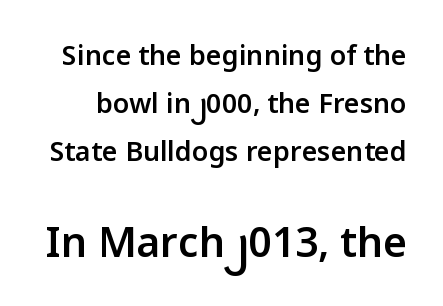
{"serif": "no", "italic": "no", "bold": "semi", "weight": "semibold", "width": "normal", "stroke_contrast": "low", "x_height": "medium", "monospaced": "no", "underline": "no", "line_spacing_ratio": 1.78, "letter_spacing": "normal", "letter_spacing_em": 0.0, "larger_block": "second", "size_ratio": 1.52, "glyph_px": 41}
